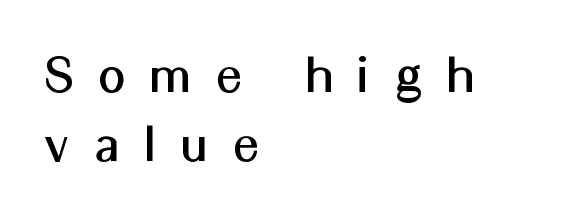
You could not count columns in this text — the font is proportionally spaced. This sample uses an upright cut, with every glyph sitting square on the baseline. The rendering inserts visible extra space after every character. In terms of letterform style, serifs are entirely absent.
